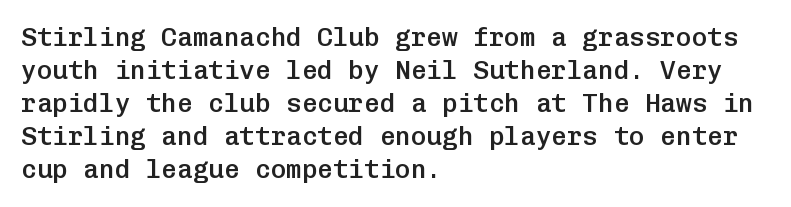
The space beneath each line is pristine and unruled. Notice how the stems are strictly vertical — no italics here. Weight: semibold (demi). Is the letter spacing exaggerated? No — it looks like the ordinary default. The line-height multiplier appears to be the usual default. Short and long lines alike share a common starting point at left.
